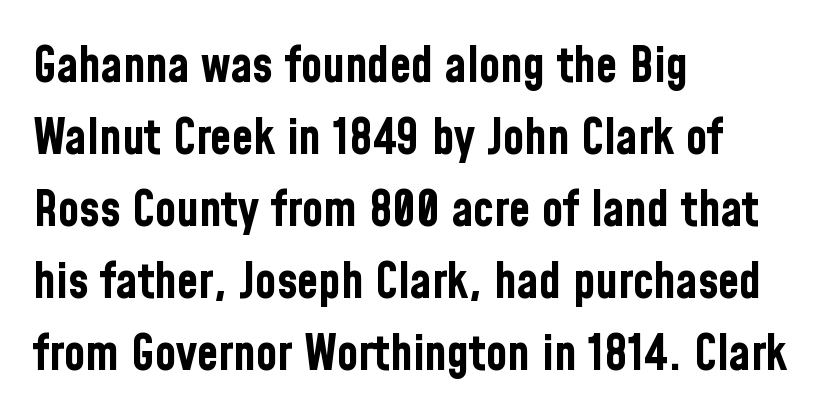
{"serif": "no", "italic": "no", "bold": "yes", "weight": "bold", "width": "condensed", "stroke_contrast": "low", "x_height": "medium", "monospaced": "no", "underline": "no", "align": "left", "line_spacing": "normal", "line_spacing_ratio": 1.47, "letter_spacing": "normal", "letter_spacing_em": 0.0, "glyph_px": 49}
